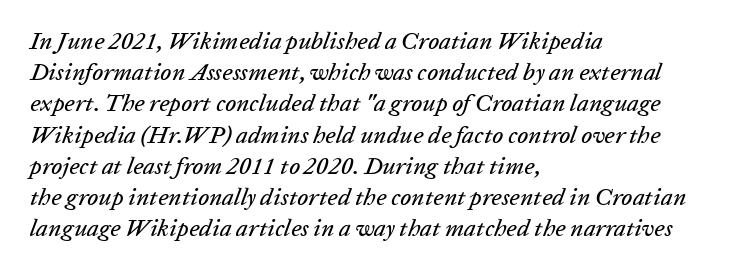
Q: Is the text italic (slanted)? A: Yes, it leans right by about 20 degrees.
Q: Is the text underlined? A: No.
Q: How is the paragraph aligned? A: Left-aligned.
Q: Is the spacing between letters normal or unusually wide? A: Normal.
Q: Is the spacing between lines tight, normal or loose? A: Normal.
